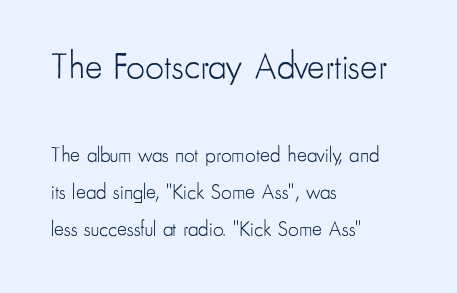
The image shows 37 px light, condensed sans-serif type, upright; set left-aligned, line spacing 1.76x, normal letter spacing, not underlined; the first (top) block is 1.76x larger; low stroke contrast and a small x-height.
